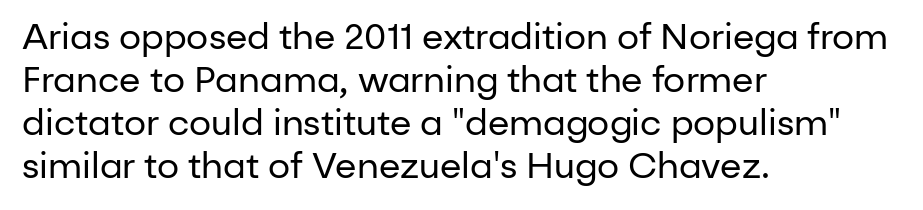
{"serif": "no", "italic": "no", "bold": "no", "weight": "regular", "width": "normal", "stroke_contrast": "low", "x_height": "medium", "monospaced": "no", "underline": "no", "align": "left", "line_spacing_ratio": 1.23, "letter_spacing": "normal", "letter_spacing_em": 0.0, "glyph_px": 35}
